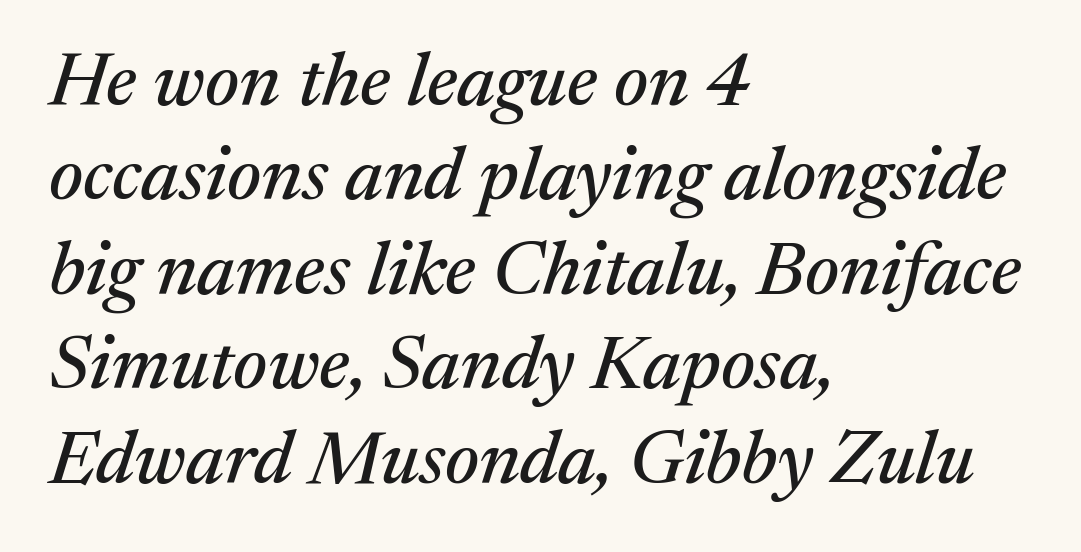
Looks like regular typesetting: each glyph gets only the width it needs. Any mark beneath the type? The region is blank. Every row of glyphs begins at an identical x-position on the left. The rendering keeps characters at their native spacing. Leading matches the norm, producing a regular column.
